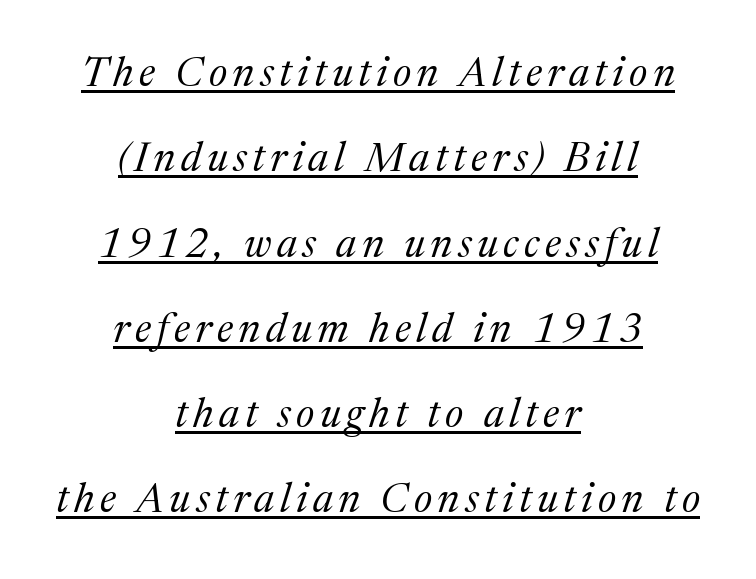
{"serif": "yes", "italic": "yes", "lean": "right", "slant_degrees": 17, "bold": "no", "weight": "regular", "width": "normal", "stroke_contrast": "medium", "x_height": "medium", "monospaced": "no", "underline": "yes", "align": "center", "line_spacing": "loose", "line_spacing_ratio": 2.08, "glyph_px": 41}
